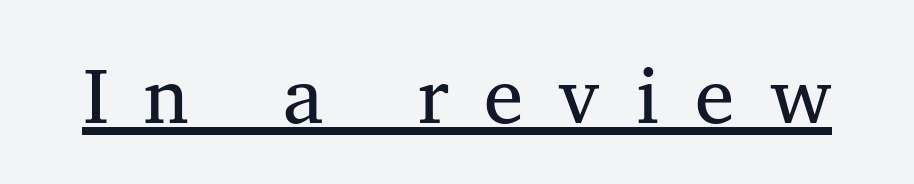
{"serif": "yes", "bold": "no", "weight": "regular", "width": "normal", "stroke_contrast": "medium", "x_height": "medium", "monospaced": "no", "underline": "yes", "letter_spacing": "wide", "letter_spacing_em": 0.45, "glyph_px": 79}
